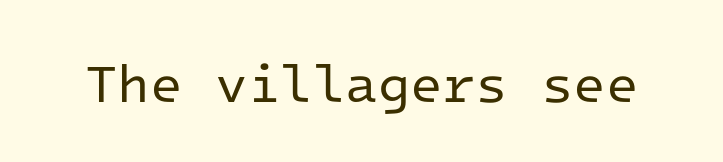
Q: Is the text bold? A: No.
Q: Is the text italic (slanted)? A: No, it is upright.
Q: Is the typeface a serif or a sans-serif typeface? A: Sans-serif.
Q: Is the text underlined? A: No.
Q: Is the spacing between letters normal or unusually wide? A: Normal.
Q: Width (condensed, normal, or wide)? A: Normal.
Q: Stroke contrast? A: Low.
Q: x-height? A: Medium.
Q: Monospaced? A: Yes.
